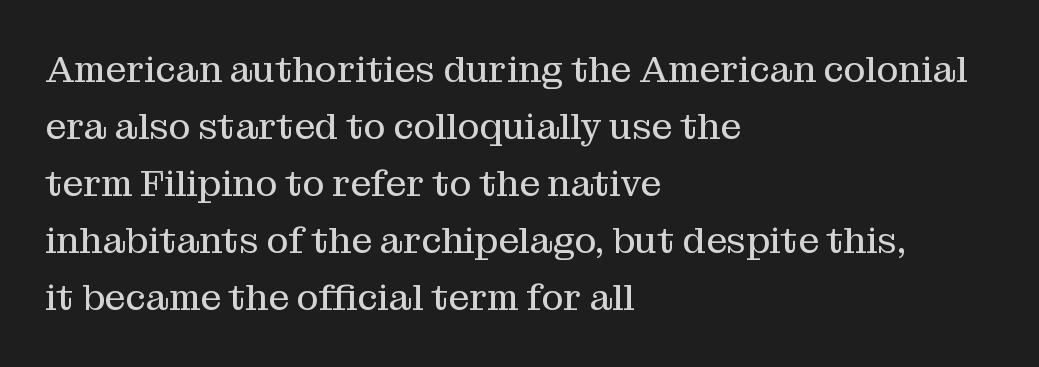
The image shows 37 px regular-weight serif type, upright; set left-aligned, normal line spacing (1.54x), normal letter spacing, not underlined; medium stroke contrast and a medium x-height.
